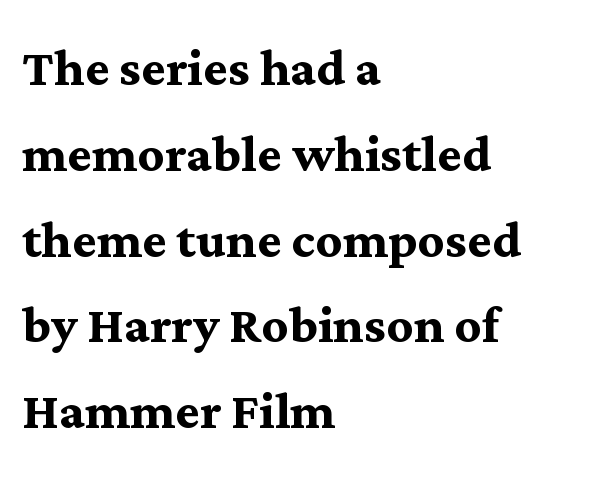
Q: Is the text bold? A: Yes.
Q: Is the text italic (slanted)? A: No, it is upright.
Q: Is the typeface a serif or a sans-serif typeface? A: Serif.
Q: Is the text underlined? A: No.
Q: How is the paragraph aligned? A: Left-aligned.
Q: Is the spacing between letters normal or unusually wide? A: Normal.
Q: Is the spacing between lines tight, normal or loose? A: Normal.
Q: Width (condensed, normal, or wide)? A: Normal.
Q: Stroke contrast? A: Medium.
Q: x-height? A: Medium.
Q: Monospaced? A: No.
